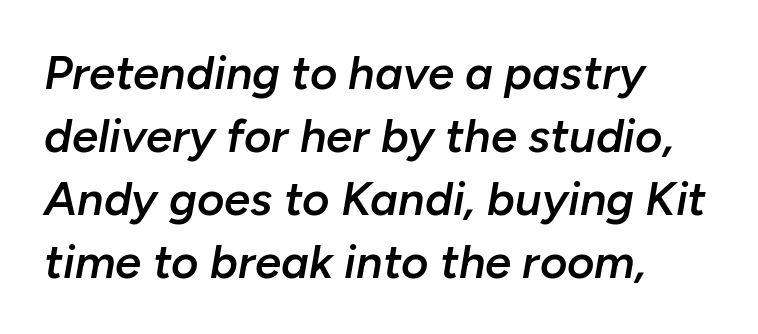
{"italic": "yes", "lean": "right", "slant_degrees": 10, "bold": "semi", "weight": "semibold", "width": "normal", "stroke_contrast": "low", "x_height": "medium", "monospaced": "no", "underline": "no", "align": "left", "line_spacing": "normal", "line_spacing_ratio": 1.34, "letter_spacing": "normal", "letter_spacing_em": 0.0, "glyph_px": 47}
